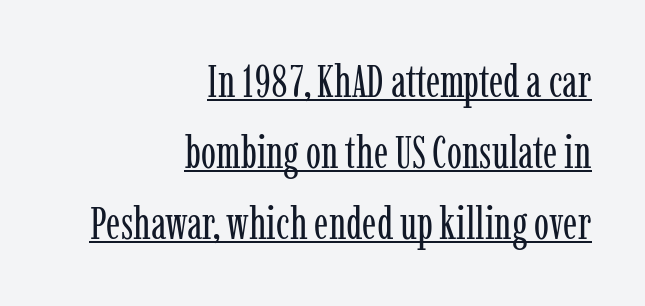
{"serif": "yes", "italic": "no", "bold": "no", "weight": "regular", "width": "condensed", "stroke_contrast": "low", "x_height": "medium", "monospaced": "no", "underline": "yes", "align": "right", "line_spacing": "normal", "line_spacing_ratio": 1.58, "letter_spacing": "normal", "letter_spacing_em": 0.0, "glyph_px": 45}
